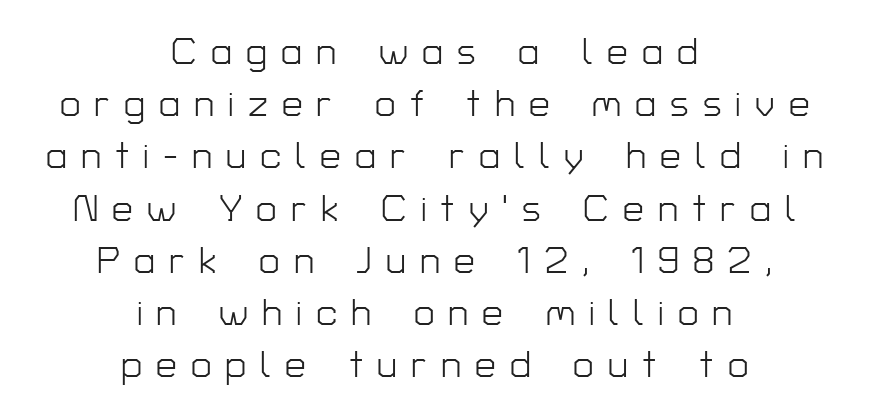
Note the varied advance widths — an 'i' is clearly narrower than an 'm'. The strokes are not fattened; the text isn't bold. Do the letters lean? They stand straight. You could only call the tracking loose — the letters float apart. This sample keeps an unexceptional amount of space between lines. Plain, unruled lines of type.
